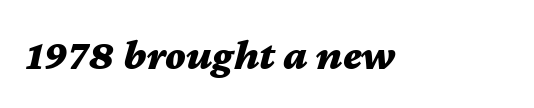
Q: Is the text bold? A: Yes.
Q: Is the text italic (slanted)? A: Yes, it leans right by about 12 degrees.
Q: Is the text underlined? A: No.
Q: Is the spacing between letters normal or unusually wide? A: Normal.
Q: Width (condensed, normal, or wide)? A: Wide.
Q: Stroke contrast? A: Medium.
Q: x-height? A: Medium.
Q: Monospaced? A: No.
